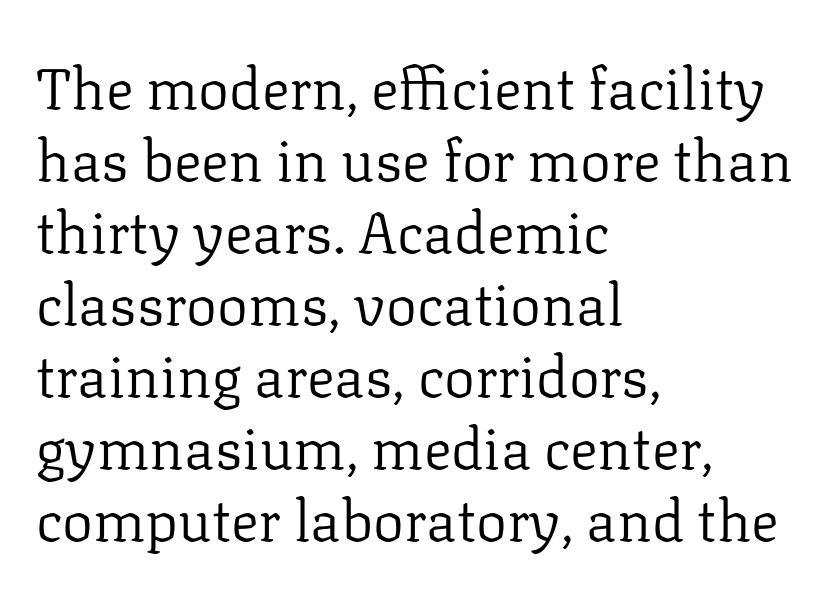
The image shows 58 px regular-weight serif type, upright; set left-aligned, line spacing 1.24x, normal letter spacing, not underlined; low stroke contrast and a medium x-height.
